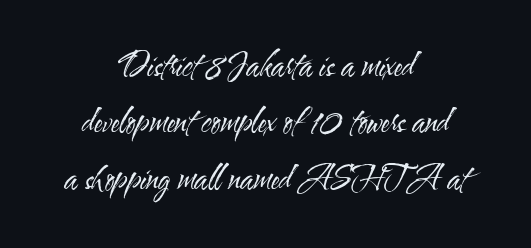
Q: Is the text bold? A: No.
Q: Is the text italic (slanted)? A: Yes.
Q: Is the typeface a serif or a sans-serif typeface? A: Sans-serif.
Q: Is the text underlined? A: No.
Q: How is the paragraph aligned? A: Centered.
Q: Is the spacing between letters normal or unusually wide? A: Normal.
Q: Width (condensed, normal, or wide)? A: Condensed.
Q: Stroke contrast? A: Medium.
Q: x-height? A: Small.
Q: Monospaced? A: No.
